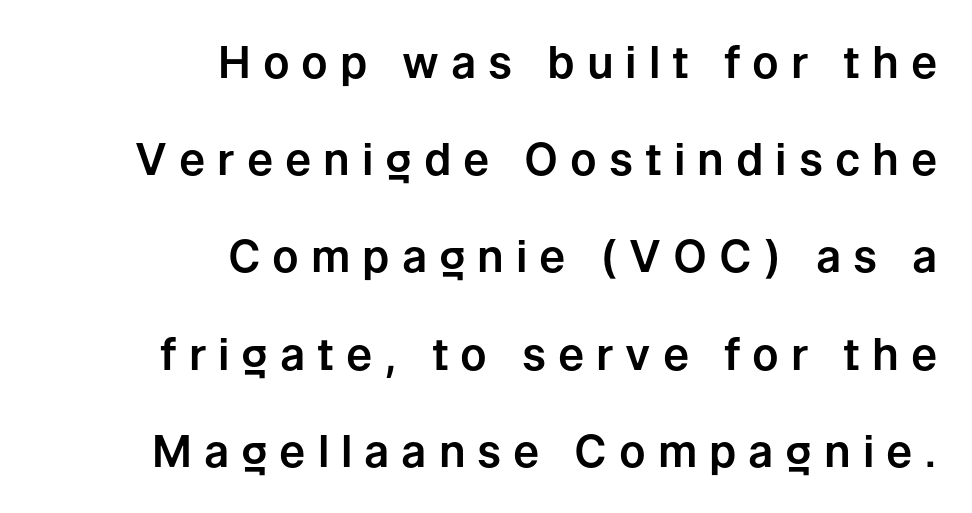
This sample is right-justified, so line beginnings fall wherever the words allow. The specimen omits any rule beneath the text block's lines. A typesetter would call this leading open, well beyond the default. Upright lettering throughout. This sample uses a sans-serif face. Think of a printed novel: that variable character pitch is what you see here.
